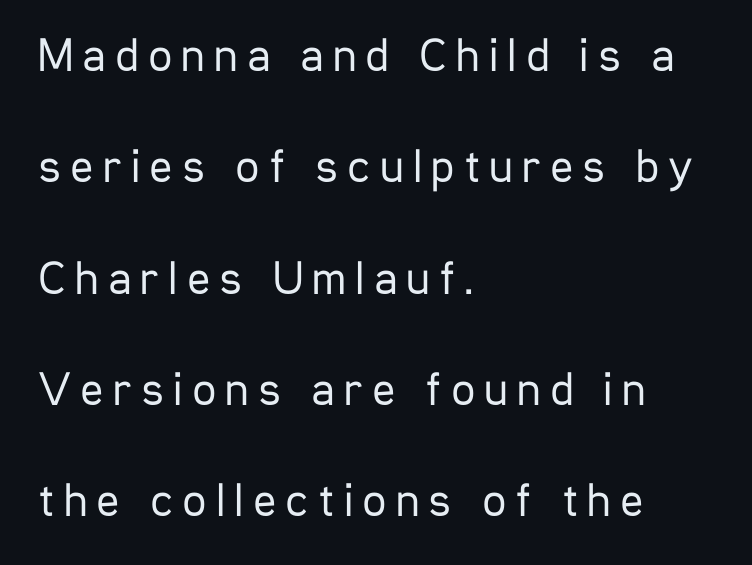
This sample is left-justified, so line endings fall wherever the words run out. Interline gaps are noticeably wide in this sample. Stem width sits at or under what a default text font uses. Letterform terminals end flat and unadorned throughout the passage. This sample uses an upright cut, with every glyph sitting square on the baseline.
